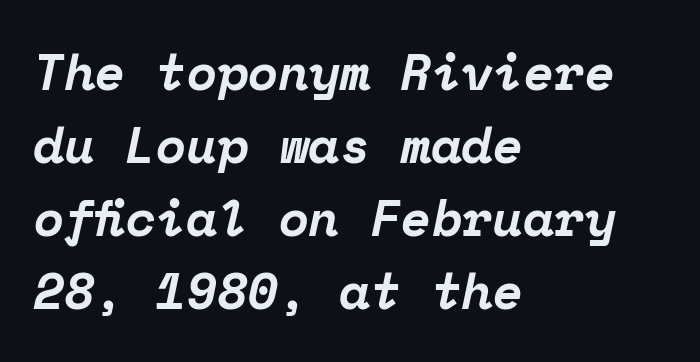
Q: Is the text bold? A: Yes.
Q: Is the text italic (slanted)? A: Yes, it leans right by about 12 degrees.
Q: Is the typeface a serif or a sans-serif typeface? A: Serif.
Q: Is the text underlined? A: No.
Q: How is the paragraph aligned? A: Left-aligned.
Q: Is the spacing between letters normal or unusually wide? A: Normal.
Q: Is the spacing between lines tight, normal or loose? A: Normal.
Q: Width (condensed, normal, or wide)? A: Normal.
Q: Stroke contrast? A: Low.
Q: x-height? A: Medium.
Q: Monospaced? A: Yes.
